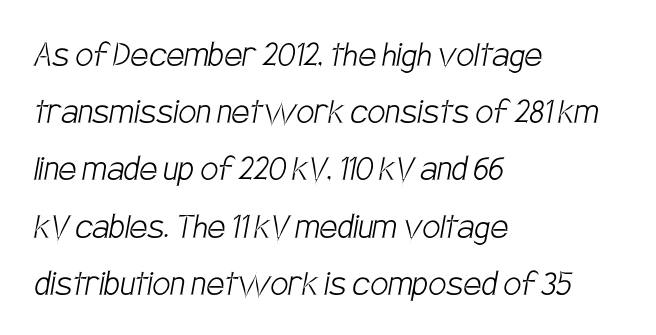
Q: Is the text bold? A: No.
Q: Is the typeface a serif or a sans-serif typeface? A: Sans-serif.
Q: Is the text underlined? A: No.
Q: How is the paragraph aligned? A: Left-aligned.
Q: Is the spacing between letters normal or unusually wide? A: Normal.
Q: Is the spacing between lines tight, normal or loose? A: Normal.
Q: Width (condensed, normal, or wide)? A: Condensed.
Q: Stroke contrast? A: Low.
Q: x-height? A: Large.
Q: Monospaced? A: No.
